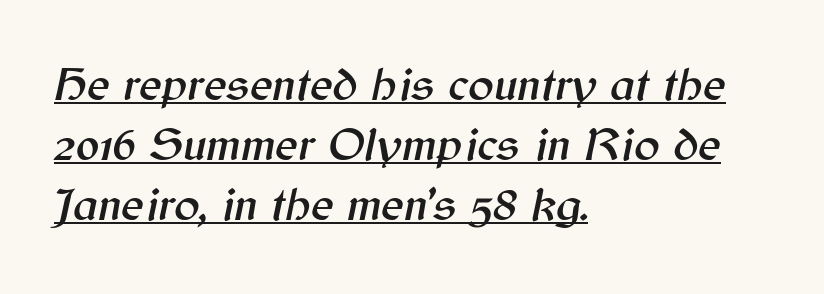
Q: Is the text italic (slanted)? A: Yes, it leans right by about 12 degrees.
Q: Is the text underlined? A: Yes.
Q: How is the paragraph aligned? A: Left-aligned.
Q: Is the spacing between letters normal or unusually wide? A: Normal.
Q: Is the spacing between lines tight, normal or loose? A: Normal.
Q: Width (condensed, normal, or wide)? A: Normal.
Q: Stroke contrast? A: Medium.
Q: x-height? A: Medium.
Q: Monospaced? A: No.
